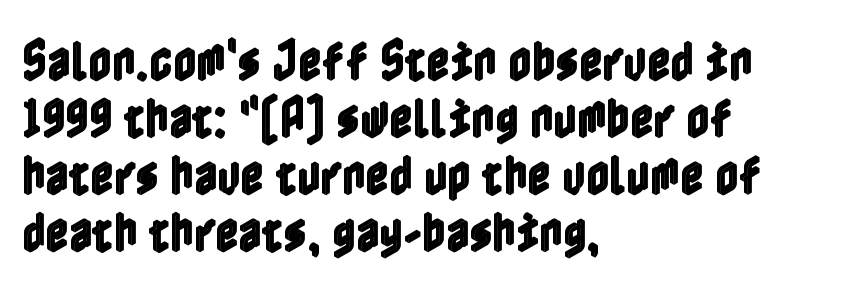
Q: Is the text italic (slanted)? A: No, it is upright.
Q: Is the text underlined? A: No.
Q: How is the paragraph aligned? A: Left-aligned.
Q: Is the spacing between letters normal or unusually wide? A: Normal.
Q: Is the spacing between lines tight, normal or loose? A: Normal.
Q: Width (condensed, normal, or wide)? A: Condensed.
Q: x-height? A: Medium.
